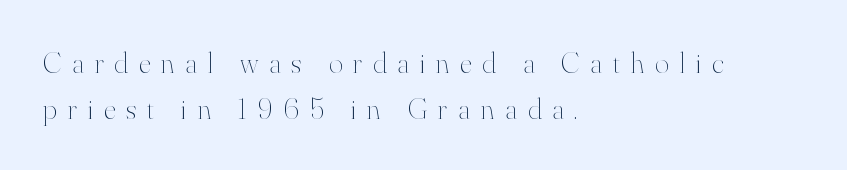
{"italic": "no", "bold": "no", "weight": "thin", "width": "normal", "stroke_contrast": "high", "x_height": "small", "monospaced": "no", "underline": "no", "align": "left", "line_spacing": "normal", "line_spacing_ratio": 1.52, "letter_spacing": "wide", "letter_spacing_em": 0.36, "glyph_px": 30}
